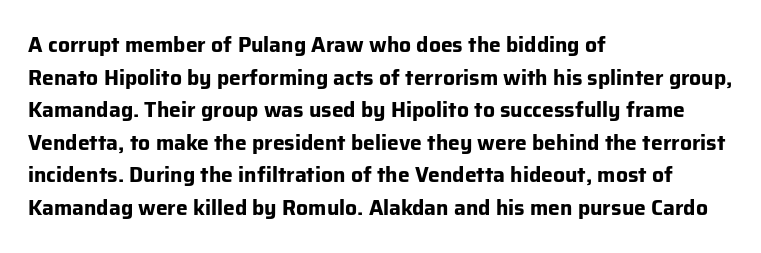
The rendering anchors every line to the left-hand side. In terms of posture, this sample is upright. This sample uses plain, unmodified letter spacing. The gap between lines stays unmarked.
